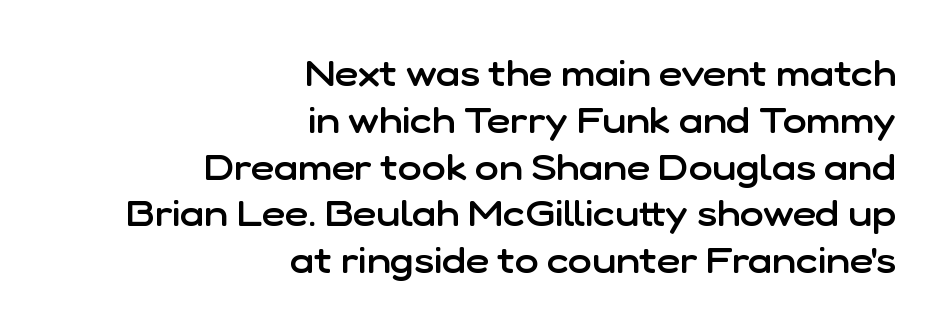
{"serif": "no", "italic": "no", "bold": "semi", "weight": "semibold", "width": "normal", "stroke_contrast": "low", "x_height": "medium", "monospaced": "no", "underline": "no", "align": "right", "line_spacing": "normal", "line_spacing_ratio": 1.3, "letter_spacing": "normal", "letter_spacing_em": 0.0, "glyph_px": 36}
